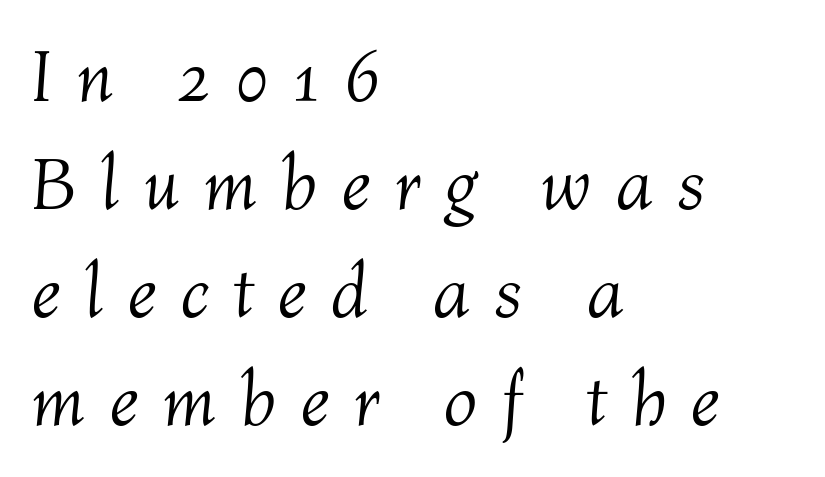
The image shows 75 px light type, italic (leaning right); set left-aligned, normal line spacing (1.44x), unusually wide letter spacing (+0.31 em), not underlined; medium stroke contrast and a medium x-height.
